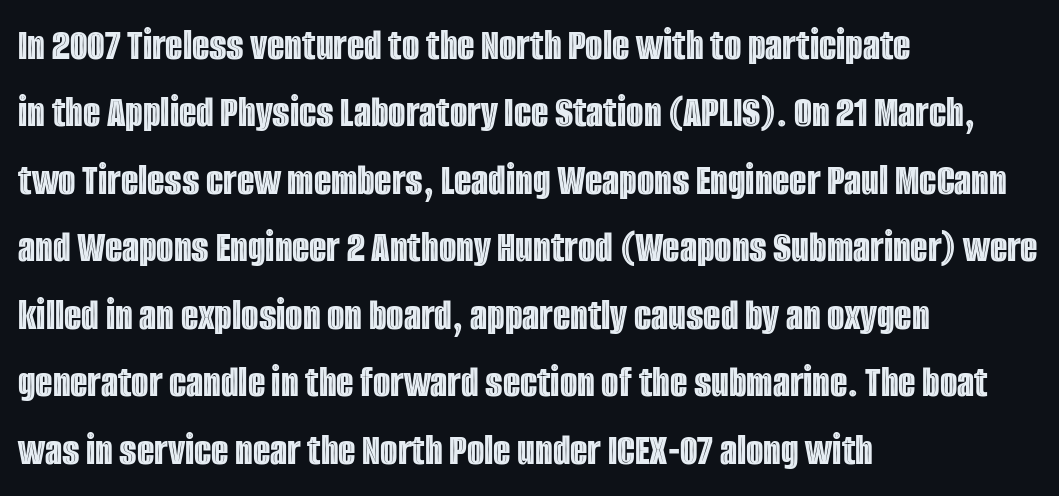
Q: Is the text italic (slanted)? A: No, it is upright.
Q: Is the text underlined? A: No.
Q: How is the paragraph aligned? A: Left-aligned.
Q: Is the spacing between letters normal or unusually wide? A: Normal.
Q: Is the spacing between lines tight, normal or loose? A: Normal.
Q: Width (condensed, normal, or wide)? A: Condensed.
Q: x-height? A: Large.
Q: Monospaced? A: No.
